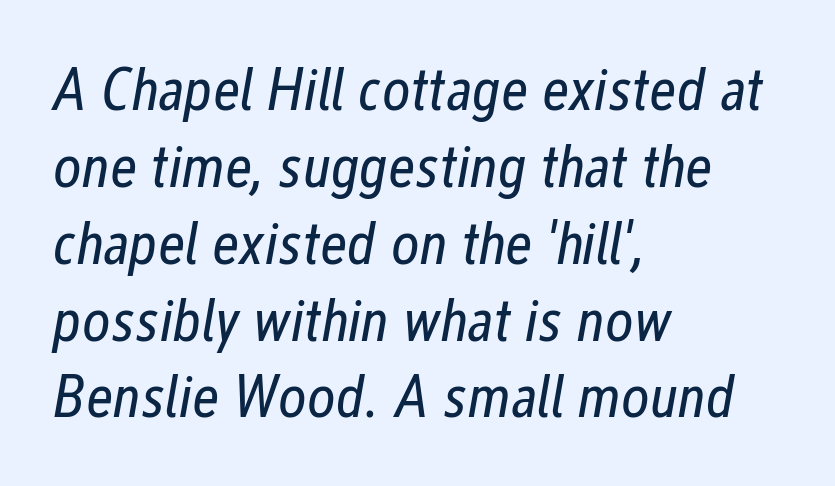
Q: Is the text bold? A: No.
Q: Is the text italic (slanted)? A: Yes, it leans right by about 12 degrees.
Q: Is the text underlined? A: No.
Q: How is the paragraph aligned? A: Left-aligned.
Q: Is the spacing between letters normal or unusually wide? A: Normal.
Q: Is the spacing between lines tight, normal or loose? A: Normal.
Q: Width (condensed, normal, or wide)? A: Condensed.
Q: Stroke contrast? A: Low.
Q: x-height? A: Medium.
Q: Monospaced? A: No.
